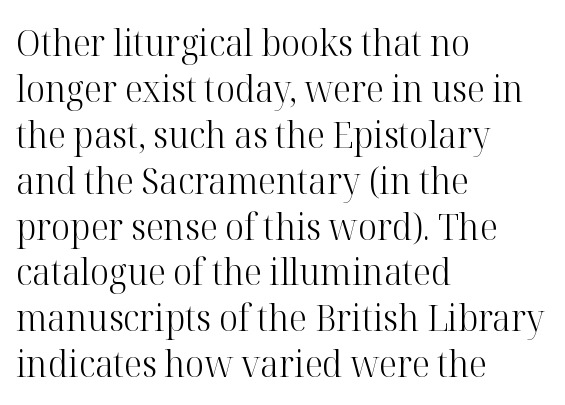
{"serif": "yes", "italic": "no", "bold": "no", "weight": "light", "width": "normal", "stroke_contrast": "high", "x_height": "medium", "monospaced": "no", "underline": "no", "align": "left", "line_spacing_ratio": 1.24, "letter_spacing": "normal", "letter_spacing_em": 0.0, "glyph_px": 37}
